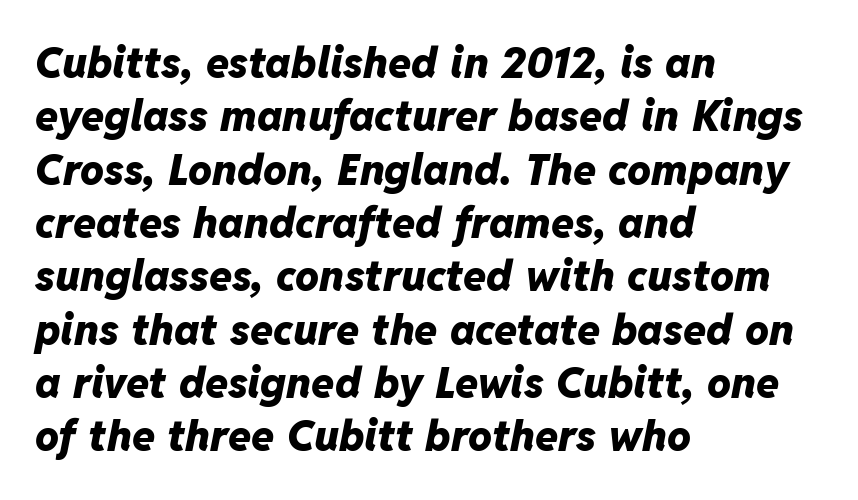
Honestly, the row spacing looks completely unremarkable. The font's italic variant was chosen for this text. Stroke thickness is high; the sample reads as a true bold. The passage shown is typed in a proportional face where columns would drift.
